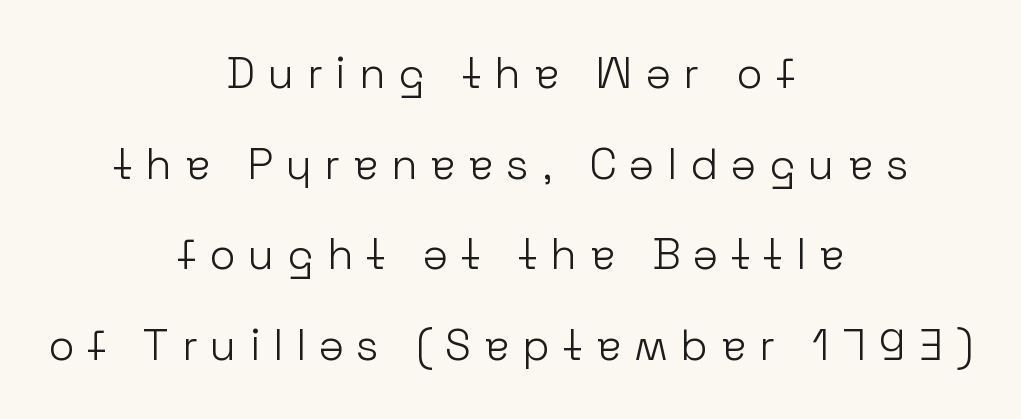
The image shows 43 px light sans-serif type, upright; set centered, loose line spacing (2.11x), unusually wide letter spacing (+0.3 em), not underlined; low stroke contrast and a medium x-height.
